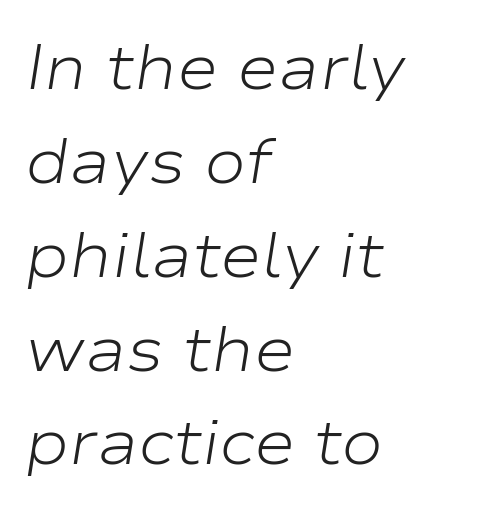
The image shows 63 px light, wide type, italic (leaning right); set left-aligned, normal line spacing (1.49x), normal letter spacing, not underlined; low stroke contrast and a medium x-height.
